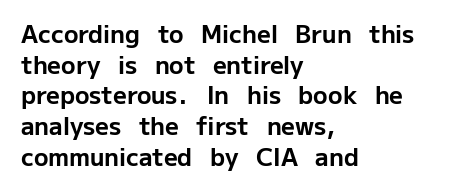
{"italic": "no", "bold": "yes", "underline": "no", "align": "left", "line_spacing": "normal", "line_spacing_ratio": 1.28, "letter_spacing": "normal", "letter_spacing_em": 0.0, "glyph_px": 24}
